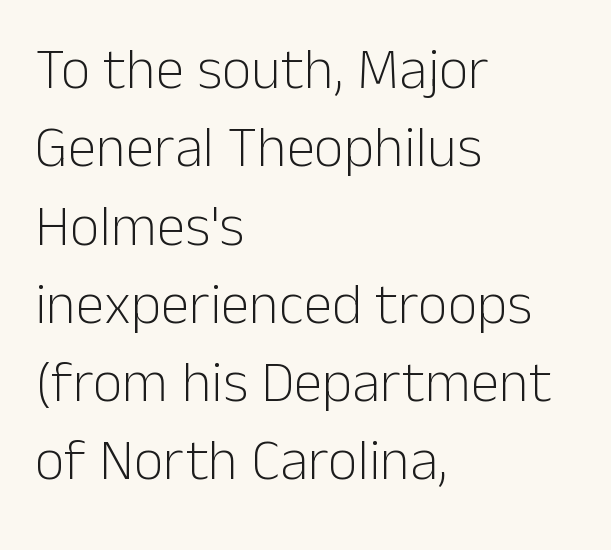
The image shows 58 px light sans-serif type, upright; set left-aligned, normal line spacing (1.35x), normal letter spacing, not underlined; low stroke contrast and a medium x-height.
